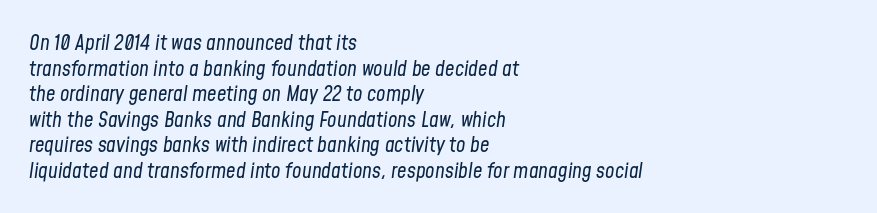
The image shows 21 px text type, italic (leaning right); set left-aligned, line spacing 1.22x, normal letter spacing, not underlined.
